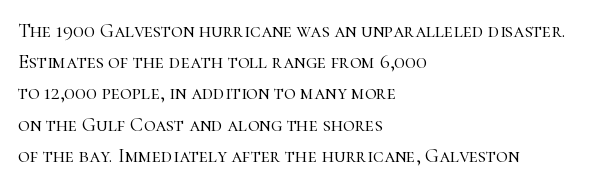
Q: Is the text bold? A: No.
Q: Is the text italic (slanted)? A: No, it is upright.
Q: Is the text underlined? A: No.
Q: How is the paragraph aligned? A: Left-aligned.
Q: Is the spacing between letters normal or unusually wide? A: Normal.
Q: Is the spacing between lines tight, normal or loose? A: Normal.
